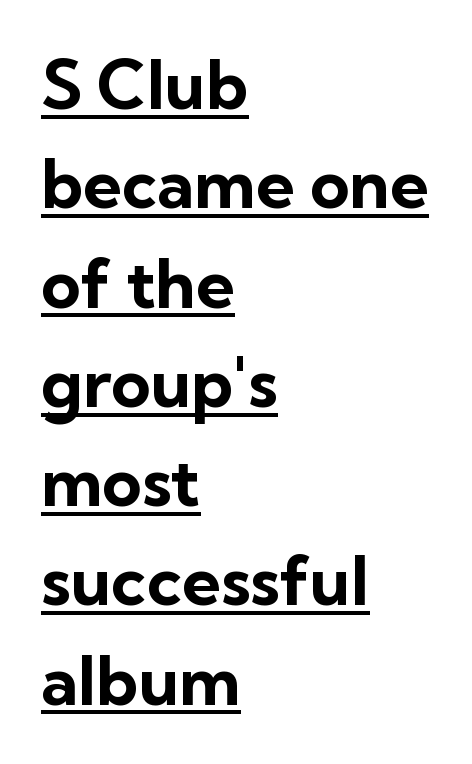
A continuous stroke trails under the words, as in a hyperlink. The rendering uses natural spacing where letterforms have individual widths. Each new line begins a customary step beneath the previous one. What weight is shown? A full bold with thick strokes. Serif or sans? Sans — the stroke terminals are bare. The compositor pushed each line to the left boundary.
